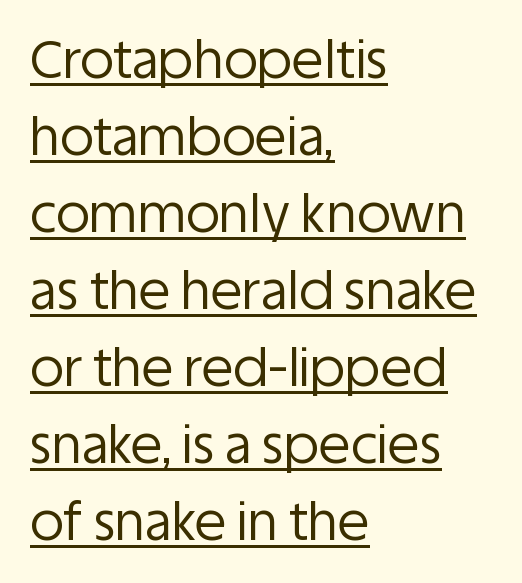
{"serif": "no", "italic": "no", "bold": "no", "weight": "regular", "width": "normal", "stroke_contrast": "low", "x_height": "large", "monospaced": "no", "underline": "yes", "align": "left", "line_spacing": "normal", "line_spacing_ratio": 1.48, "letter_spacing": "normal", "letter_spacing_em": 0.0, "glyph_px": 52}
